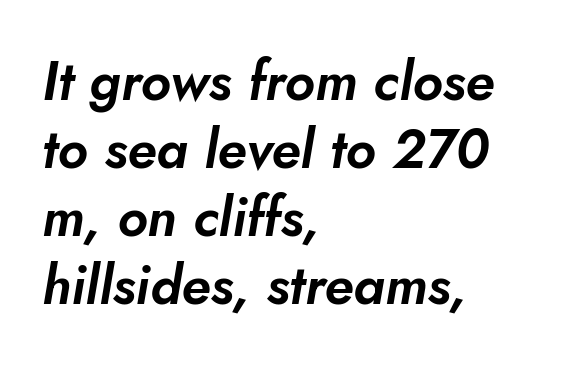
{"italic": "yes", "lean": "right", "slant_degrees": 5, "width": "normal", "stroke_contrast": "low", "x_height": "small", "monospaced": "no", "underline": "no", "align": "left", "line_spacing": "normal", "line_spacing_ratio": 1.26, "letter_spacing": "normal", "letter_spacing_em": 0.0, "glyph_px": 54}
